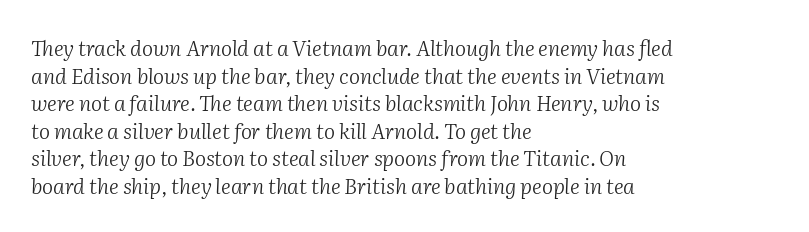
{"italic": "yes", "lean": "right", "slant_degrees": 2, "bold": "no", "underline": "no", "align": "left", "line_spacing": "normal", "line_spacing_ratio": 1.31, "letter_spacing": "normal", "letter_spacing_em": 0.0, "glyph_px": 21}
